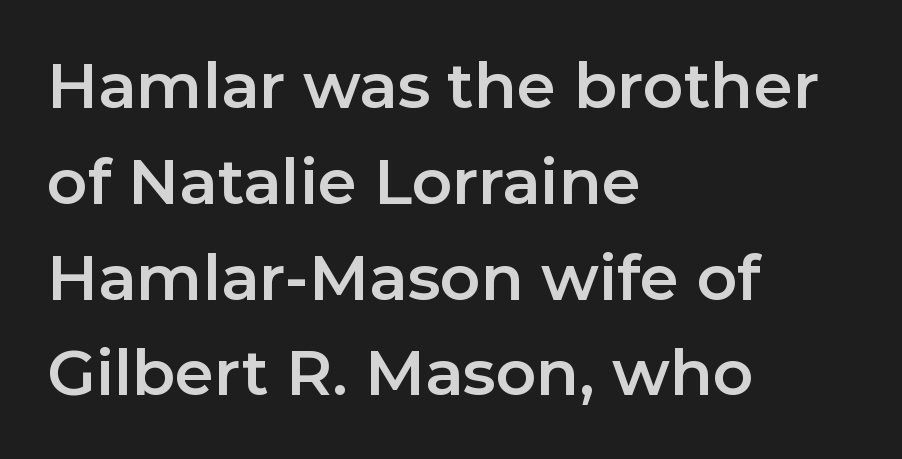
{"serif": "no", "italic": "no", "width": "normal", "stroke_contrast": "low", "x_height": "medium", "monospaced": "no", "underline": "no", "align": "left", "line_spacing": "normal", "line_spacing_ratio": 1.52, "letter_spacing": "normal", "letter_spacing_em": 0.0, "glyph_px": 63}
